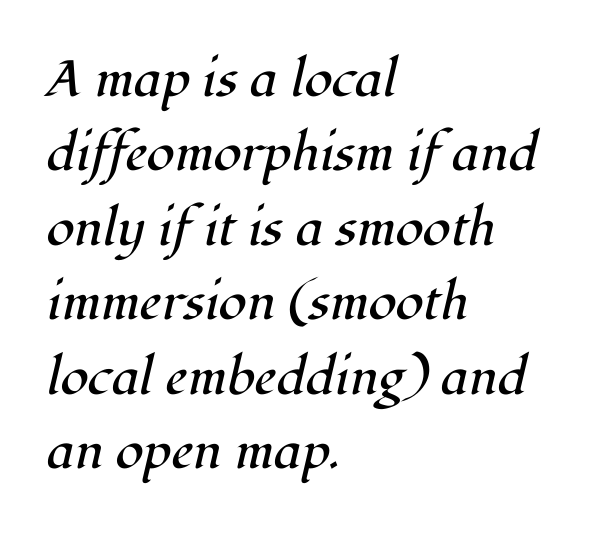
Q: Is the text bold? A: No.
Q: Is the text italic (slanted)? A: Yes, it leans right by about 12 degrees.
Q: Is the typeface a serif or a sans-serif typeface? A: Serif.
Q: Is the text underlined? A: No.
Q: How is the paragraph aligned? A: Left-aligned.
Q: Is the spacing between letters normal or unusually wide? A: Normal.
Q: Is the spacing between lines tight, normal or loose? A: Normal.
Q: Width (condensed, normal, or wide)? A: Normal.
Q: Stroke contrast? A: High.
Q: x-height? A: Medium.
Q: Monospaced? A: No.
